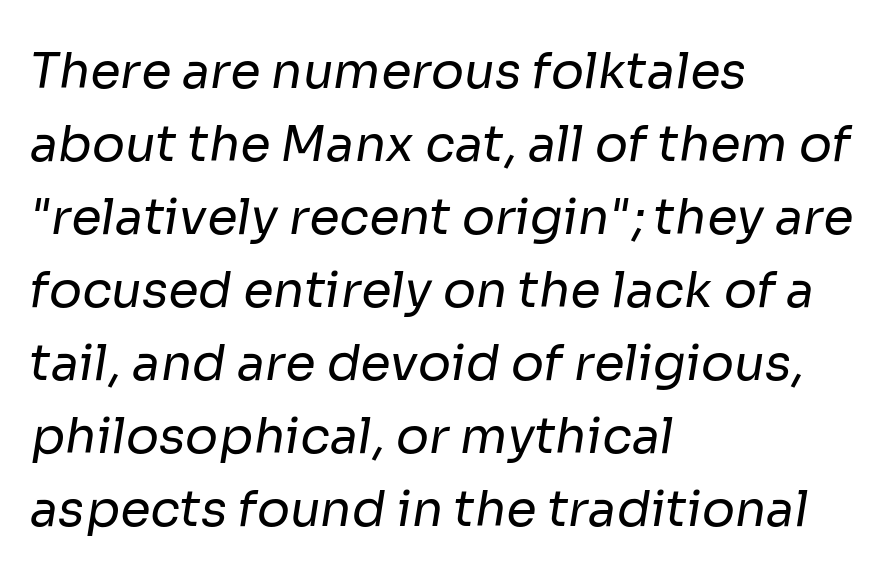
{"serif": "no", "bold": "no", "weight": "regular", "width": "normal", "stroke_contrast": "low", "x_height": "medium", "monospaced": "no", "underline": "no", "align": "left", "line_spacing": "normal", "line_spacing_ratio": 1.49, "letter_spacing": "normal", "letter_spacing_em": 0.0, "glyph_px": 49}
